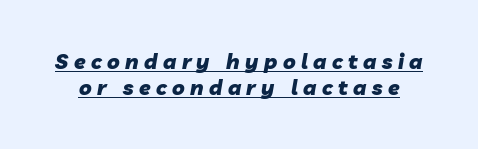
The image shows 21 px bold type, italic (leaning right); set line spacing 1.24x, unusually wide letter spacing (+0.26 em), underlined.
